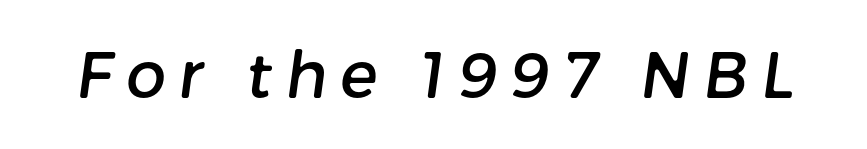
Observe the wide spacing: letters keep a clear distance from each other. The letters advance in unequal steps, a hallmark of proportional type. Note: no serifs on the glyphs. Quick note: underline off.
